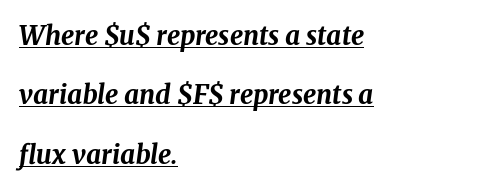
Visually the block forms a straight wall on the left and a jagged coastline on the right. This sample uses plain, unmodified letter spacing. Vertically, the passage feels expansive, rows floating well apart. Set as a true bold cut, around the 700 mark.
